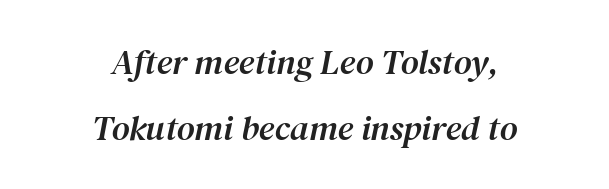
The image shows 35 px serif type, italic (leaning right); set centered, line spacing 1.88x, normal letter spacing, not underlined; medium stroke contrast and a medium x-height.
